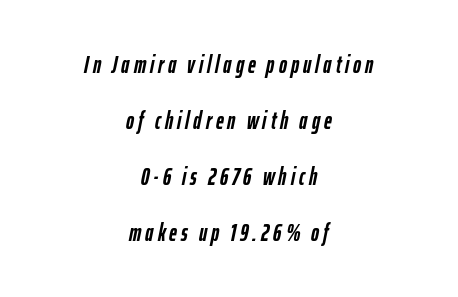
The image shows 24 px bold type, italic (leaning right); set centered, loose line spacing (2.33x), not underlined.
